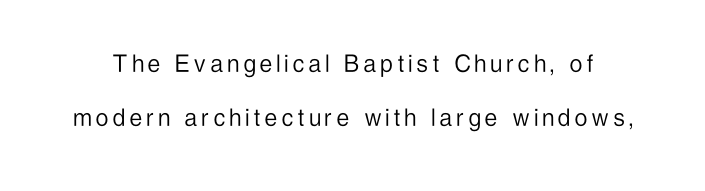
A sans-serif font was chosen for this passage. Weight class: somewhere from thin through regular. The letters advance in unequal steps, a hallmark of proportional type. Do the letters lean? They stand straight. Beneath every word, the page is bare.
